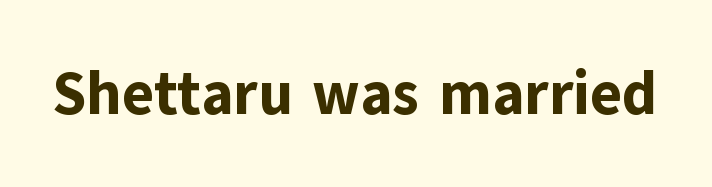
The image shows 60 px bold sans-serif type, upright; set normal letter spacing, not underlined; low stroke contrast and a medium x-height.
